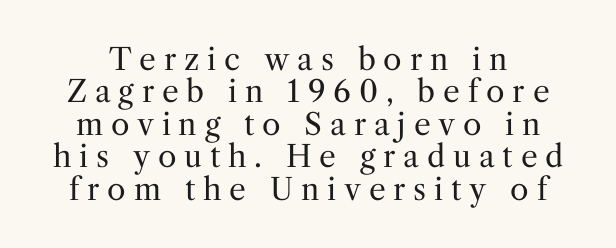
The image shows 30 px regular-weight serif type, upright; set tight line spacing (1.08x), unusually wide letter spacing (+0.26 em), not underlined; medium stroke contrast and a medium x-height.
